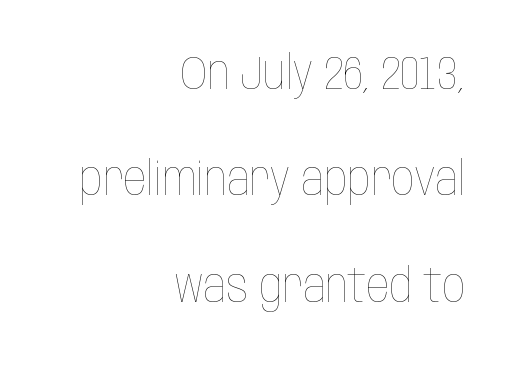
The image shows 46 px thin, condensed type, upright; set right-aligned, loose line spacing (2.31x), normal letter spacing, not underlined; low stroke contrast and a large x-height.
